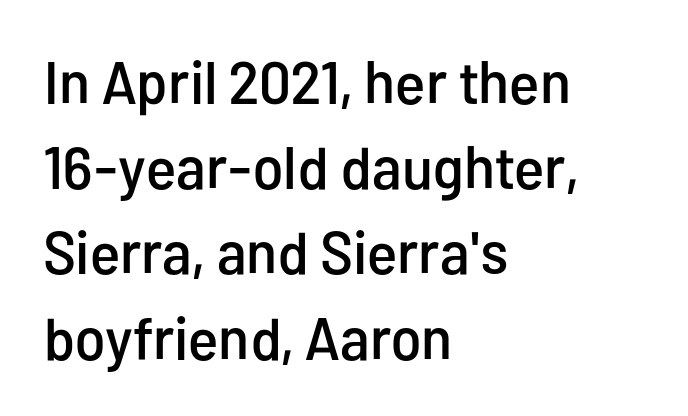
Q: Is the text italic (slanted)? A: No, it is upright.
Q: Is the typeface a serif or a sans-serif typeface? A: Sans-serif.
Q: Is the text underlined? A: No.
Q: How is the paragraph aligned? A: Left-aligned.
Q: Is the spacing between letters normal or unusually wide? A: Normal.
Q: Is the spacing between lines tight, normal or loose? A: Normal.
Q: Width (condensed, normal, or wide)? A: Condensed.
Q: Stroke contrast? A: Low.
Q: x-height? A: Medium.
Q: Monospaced? A: No.
